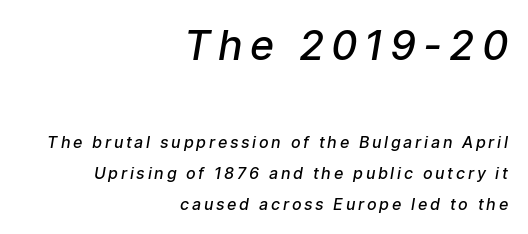
The image shows 41 px semibold sans-serif type; set right-aligned, loose line spacing (1.93x), not underlined; the first (top) block is 2.56x larger; low stroke contrast and a medium x-height.
